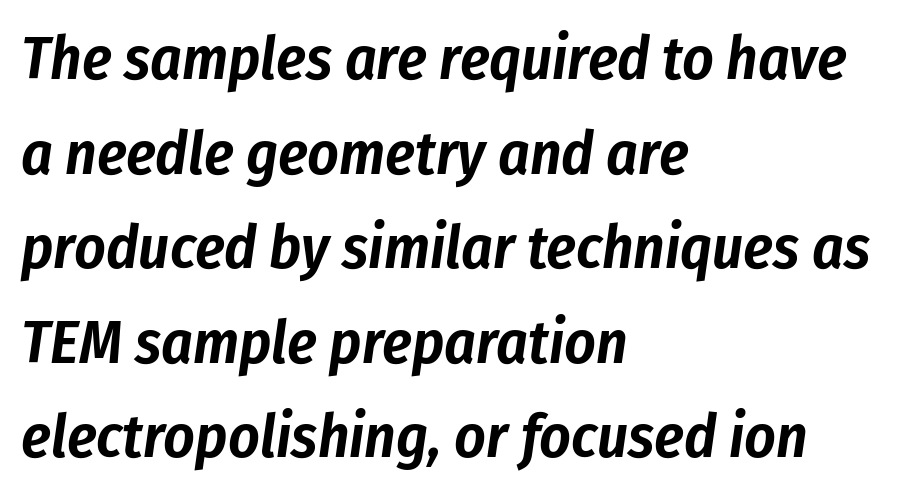
This rendering leaves character spacing at its baseline value. Evenly set lines give the paragraph a standard silhouette. Underline: absent. Varying glyph widths throughout — classic text-font behaviour. The setting favours the left margin, as ordinary paragraphs usually do. An italicized treatment has been applied to the whole sample.
